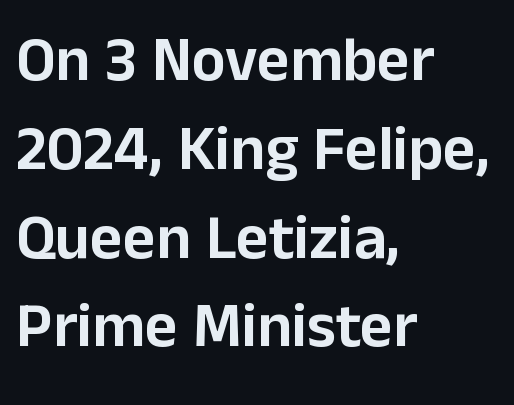
Q: Is the text italic (slanted)? A: No, it is upright.
Q: Is the typeface a serif or a sans-serif typeface? A: Sans-serif.
Q: Is the text underlined? A: No.
Q: How is the paragraph aligned? A: Left-aligned.
Q: Is the spacing between letters normal or unusually wide? A: Normal.
Q: Is the spacing between lines tight, normal or loose? A: Normal.
Q: Width (condensed, normal, or wide)? A: Normal.
Q: Stroke contrast? A: Low.
Q: x-height? A: Medium.
Q: Monospaced? A: No.
